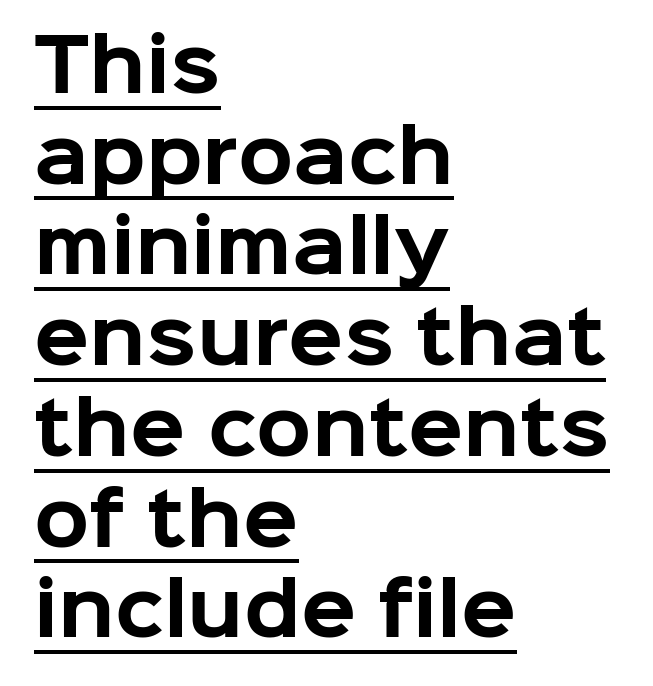
The passage is arranged the way most books set body copy — flush left. No italicization has been applied; the sample stays upright. Each new line begins a customary step beneath the previous one. The line texture is even and compact thanks to regular tracking. This is underlined copy, the kind a proofreader might mark for attention.
